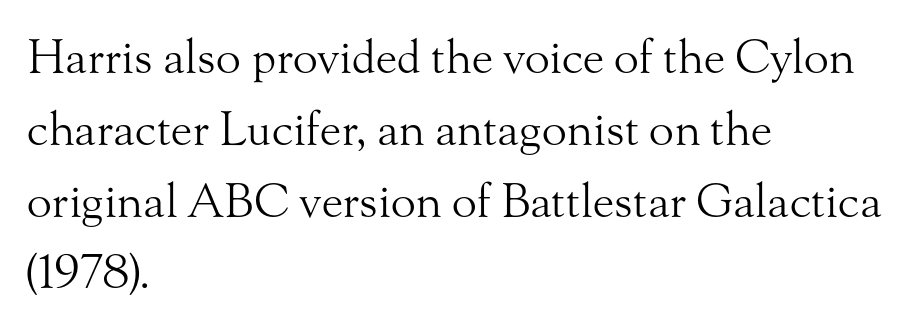
Q: Is the text bold? A: No.
Q: Is the text italic (slanted)? A: No, it is upright.
Q: Is the typeface a serif or a sans-serif typeface? A: Serif.
Q: Is the text underlined? A: No.
Q: How is the paragraph aligned? A: Left-aligned.
Q: Is the spacing between letters normal or unusually wide? A: Normal.
Q: Is the spacing between lines tight, normal or loose? A: Normal.
Q: Width (condensed, normal, or wide)? A: Normal.
Q: Stroke contrast? A: Medium.
Q: x-height? A: Small.
Q: Monospaced? A: No.
